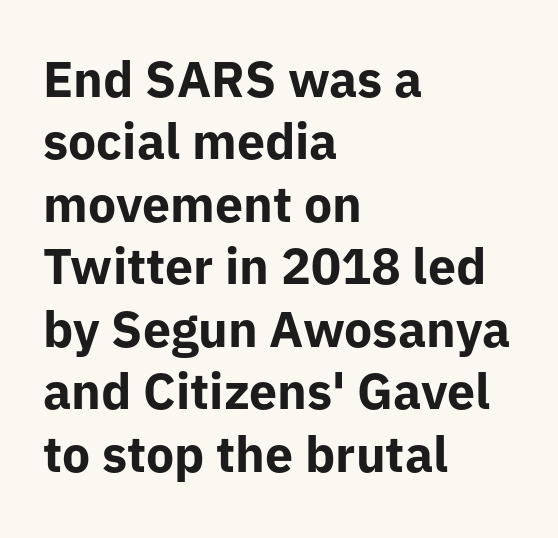
{"serif": "no", "italic": "no", "bold": "yes", "weight": "bold", "width": "normal", "stroke_contrast": "low", "x_height": "medium", "monospaced": "no", "underline": "no", "align": "left", "line_spacing": "normal", "line_spacing_ratio": 1.25, "letter_spacing": "normal", "letter_spacing_em": 0.0, "glyph_px": 50}
